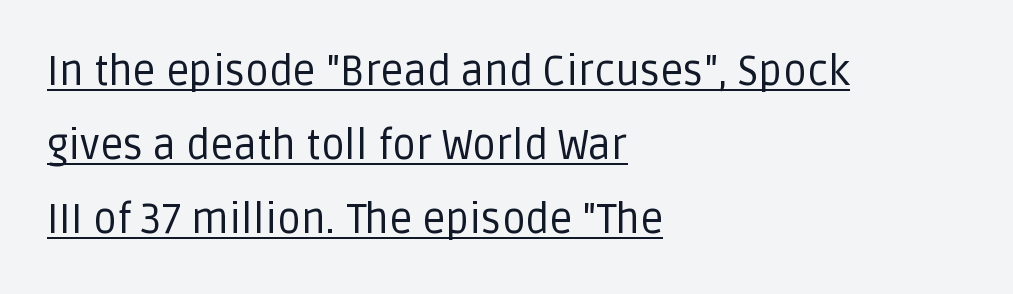
{"serif": "no", "italic": "no", "bold": "no", "weight": "regular", "width": "normal", "stroke_contrast": "low", "x_height": "large", "monospaced": "no", "underline": "yes", "align": "left", "line_spacing_ratio": 1.81, "letter_spacing": "normal", "letter_spacing_em": 0.0, "glyph_px": 41}
